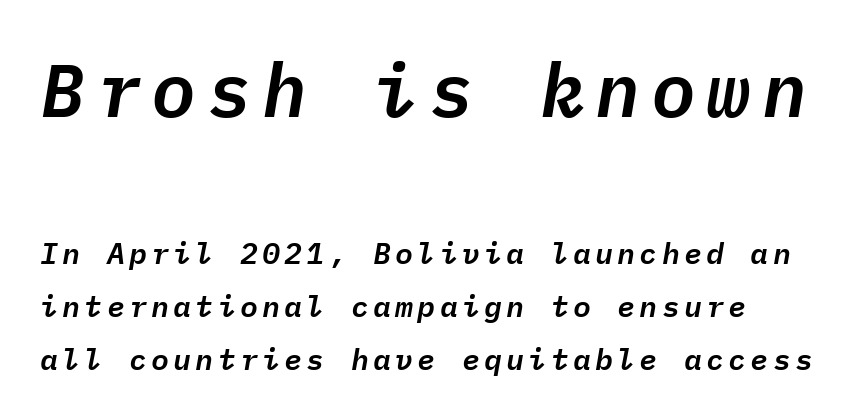
The image shows 75 px text type, italic (leaning right), monospaced; set line spacing 1.77x, not underlined; the first (top) block is 2.5x larger; low stroke contrast and a medium x-height.
